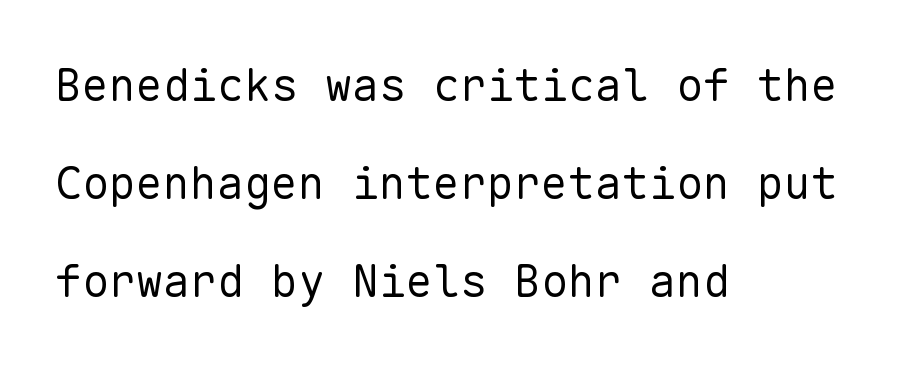
The image shows 45 px regular-weight sans-serif type, upright, monospaced; set left-aligned, loose line spacing (2.18x), normal letter spacing, not underlined; low stroke contrast and a medium x-height.
